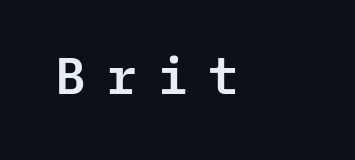
{"serif": "no", "italic": "no", "width": "normal", "stroke_contrast": "low", "x_height": "medium", "monospaced": "yes", "underline": "no", "letter_spacing": "wide", "letter_spacing_em": 0.36, "glyph_px": 51}
